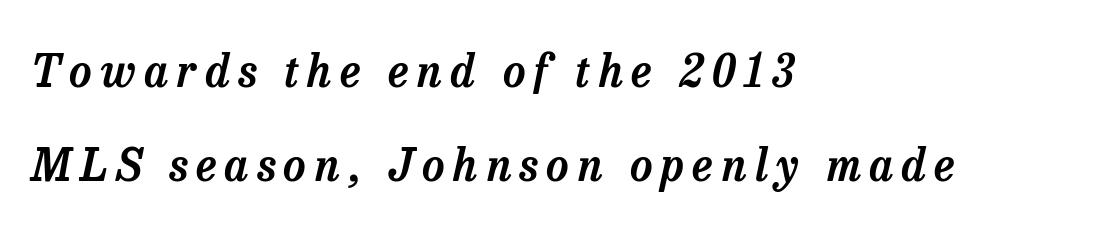
{"serif": "yes", "italic": "yes", "lean": "right", "slant_degrees": 13, "width": "normal", "stroke_contrast": "low", "x_height": "medium", "monospaced": "no", "underline": "no", "align": "left", "line_spacing": "loose", "line_spacing_ratio": 2.13, "glyph_px": 44}
